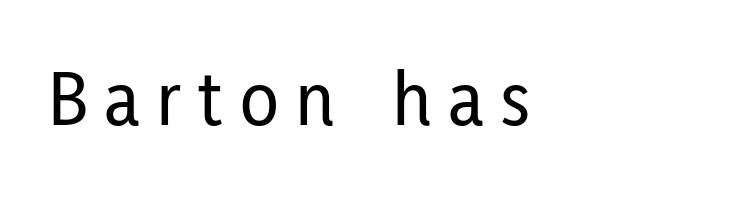
Q: Is the text italic (slanted)? A: No, it is upright.
Q: Is the typeface a serif or a sans-serif typeface? A: Sans-serif.
Q: Is the text underlined? A: No.
Q: How is the paragraph aligned? A: Left-aligned.
Q: Is the spacing between letters normal or unusually wide? A: Unusually wide.
Q: Width (condensed, normal, or wide)? A: Condensed.
Q: Stroke contrast? A: Low.
Q: x-height? A: Medium.
Q: Monospaced? A: No.
